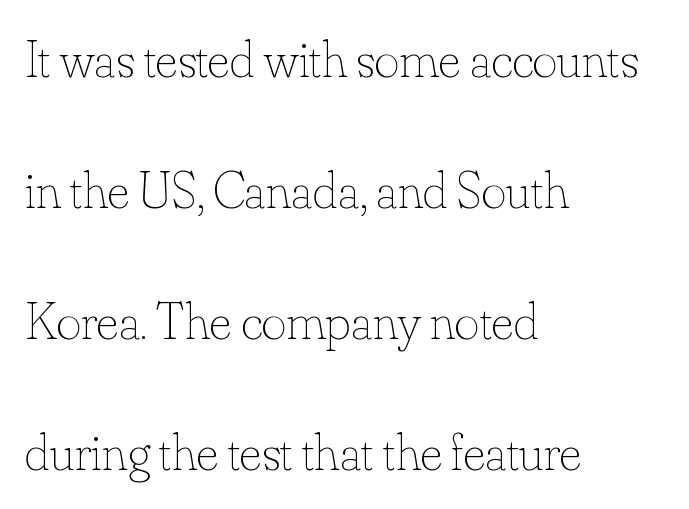
These lines are rendered in a variable-pitch font. Vertically, the passage feels expansive, rows floating well apart. Unbolded letterforms with no extra heft. Tracking value appears to be zero — textbook default spacing. Alignment: flush left.
